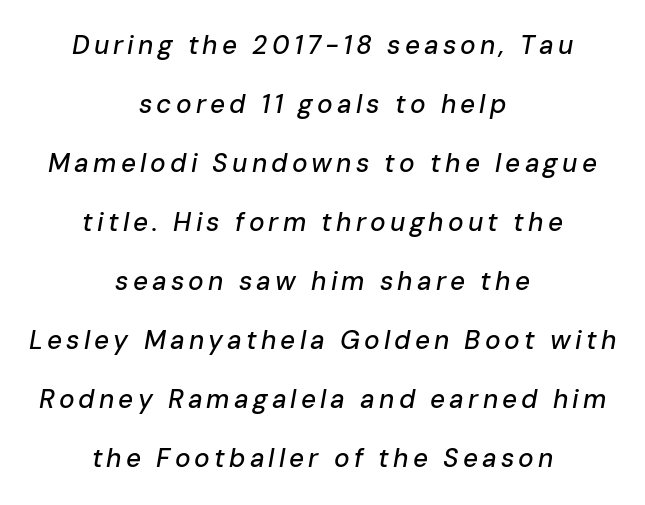
Teacher's note: observe the equal gaps on both sides — that is centered alignment. You can tell it's italic because the verticals aren't actually vertical. Descender tails drop into unmarked territory. If you measured baseline to baseline, you'd find a long distance.
